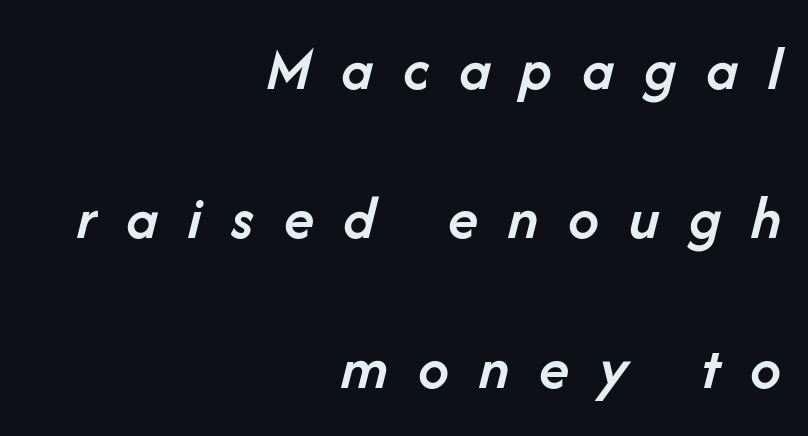
Q: Is the text bold? A: Semi-bold.
Q: Is the text italic (slanted)? A: Yes, it leans right by about 14 degrees.
Q: Is the text underlined? A: No.
Q: How is the paragraph aligned? A: Right-aligned.
Q: Is the spacing between letters normal or unusually wide? A: Unusually wide.
Q: Is the spacing between lines tight, normal or loose? A: Loose.
Q: Width (condensed, normal, or wide)? A: Normal.
Q: Stroke contrast? A: Low.
Q: x-height? A: Medium.
Q: Monospaced? A: No.
